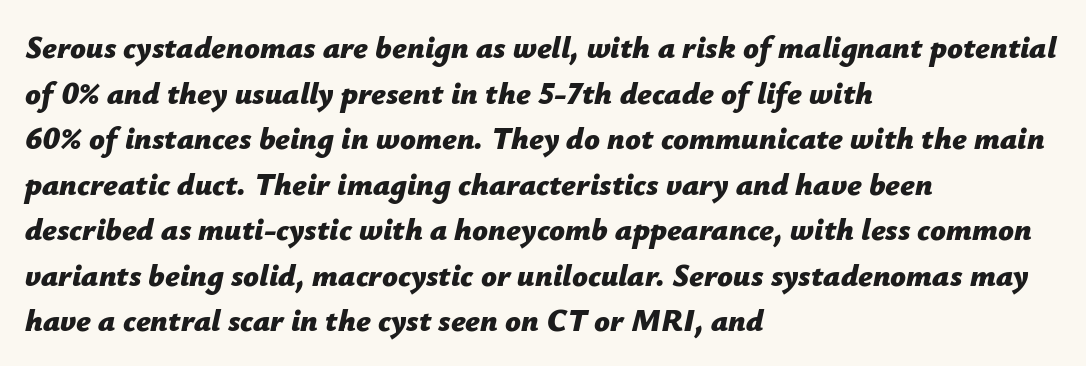
The space between consecutive lines is moderate. The font is running at its bold setting. In CSS terms this would be text-align: left. Descenders are the only things crossing below the line. Spacing between characters is what you'd get straight out of the box. The passage shown is typed in a proportional face where columns would drift.
